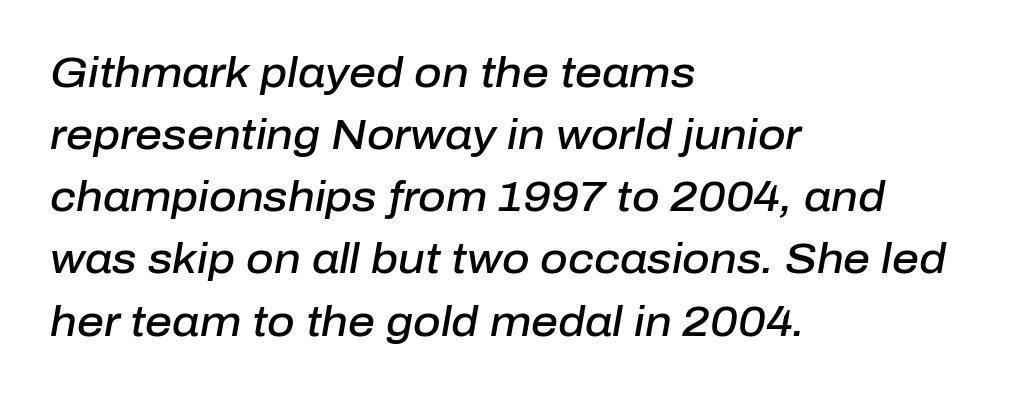
The image shows 42 px semibold type, italic (leaning right); set left-aligned, normal line spacing (1.48x), normal letter spacing, not underlined; low stroke contrast and a medium x-height.
